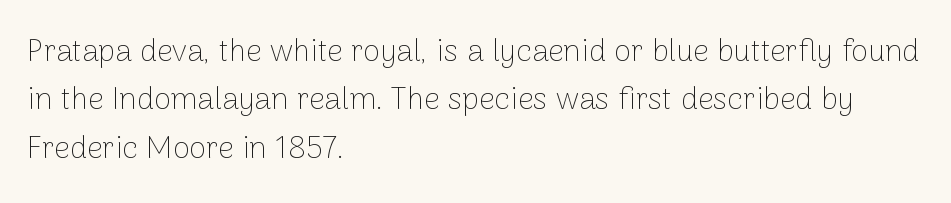
No extra ink here — the face is not bold. The letterforms sit shoulder to shoulder at normal distance. The rendering uses natural spacing where letterforms have individual widths. You can tell it's not italic because the verticals are truly vertical.
